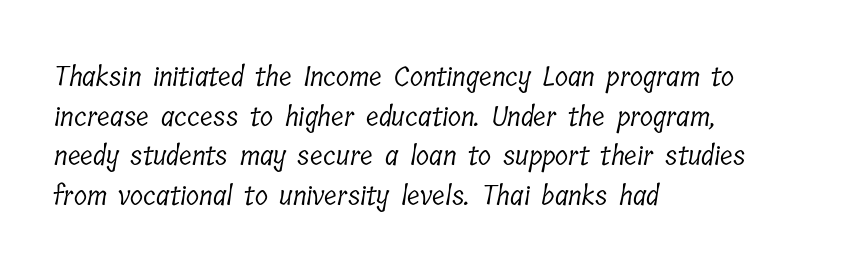
Summary of weight: not heavy and not bold. Quick note: underline off. These lines keep a tight, regular rhythm from letter to letter. Alignment: flush left.
